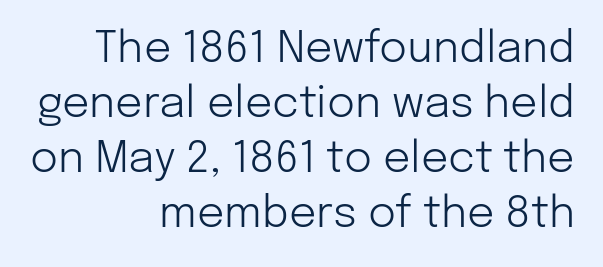
{"serif": "no", "italic": "no", "bold": "no", "weight": "light", "width": "normal", "stroke_contrast": "low", "x_height": "medium", "monospaced": "no", "underline": "no", "align": "right", "line_spacing": "normal", "line_spacing_ratio": 1.28, "letter_spacing": "normal", "letter_spacing_em": 0.0, "glyph_px": 43}
